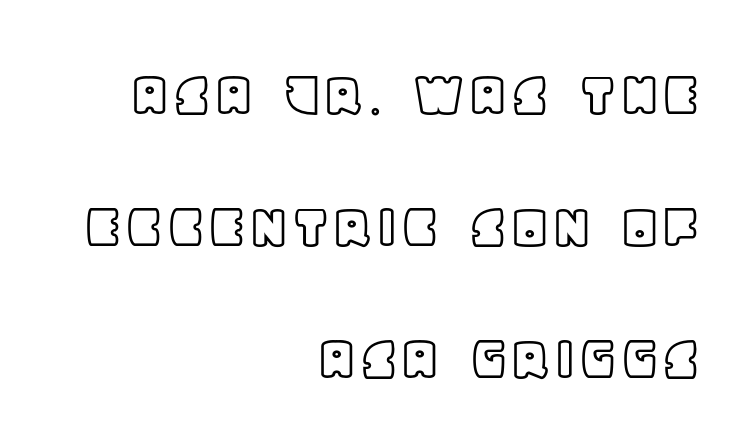
Line spacing here is loose. The letters sit at their default tracking, neither squeezed nor spread. The face used here is proportionally spaced, like ordinary book or web type. The letters stand upright; this is a roman face.
